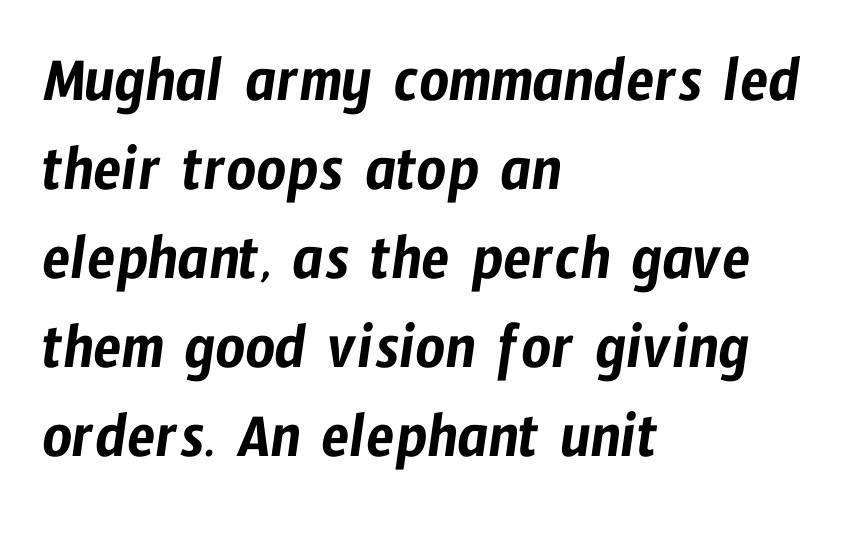
The letters advance in unequal steps, a hallmark of proportional type. Words float on clear page, feet unadorned. The space between consecutive lines is moderate. The lines are quadded left. Nobody touched the tracking dial on this one.
